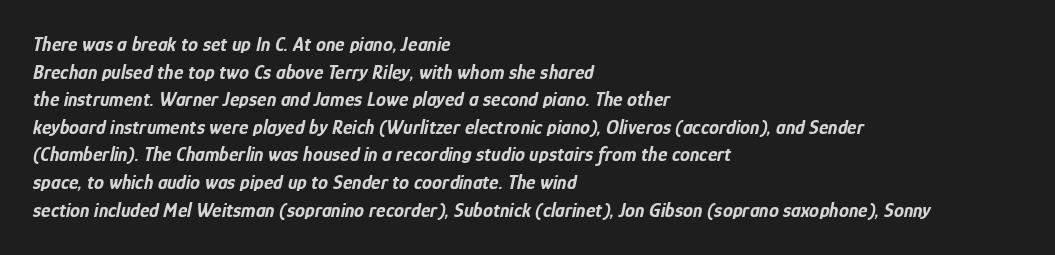
Q: Is the text bold? A: Yes.
Q: Is the text italic (slanted)? A: Yes, it leans right by about 12 degrees.
Q: Is the text underlined? A: No.
Q: How is the paragraph aligned? A: Left-aligned.
Q: Is the spacing between letters normal or unusually wide? A: Normal.
Q: Is the spacing between lines tight, normal or loose? A: Normal.
